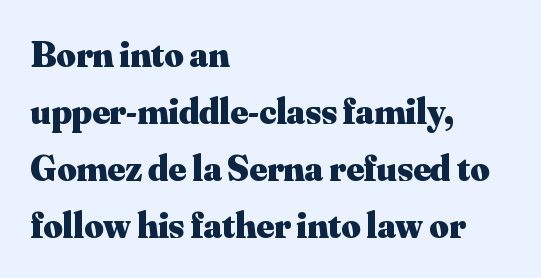
The image shows 37 px heavy serif type, upright; set left-aligned, normal line spacing (1.54x), normal letter spacing, not underlined; medium stroke contrast and a small x-height.
